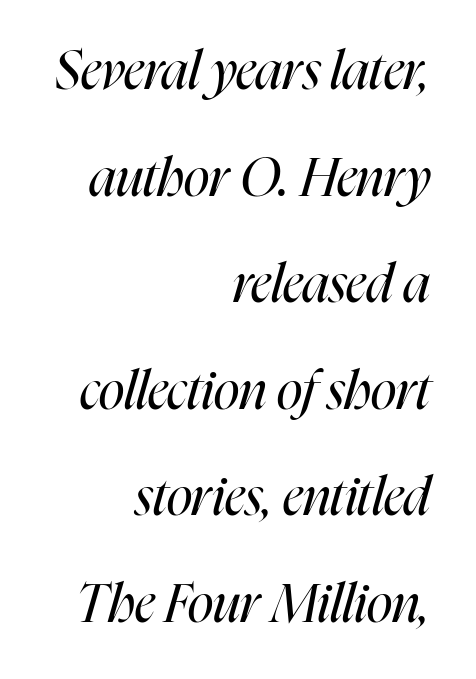
The image shows 53 px regular-weight, condensed type, italic (leaning right); set right-aligned, loose line spacing (2.01x), normal letter spacing, not underlined; high stroke contrast and a medium x-height.
